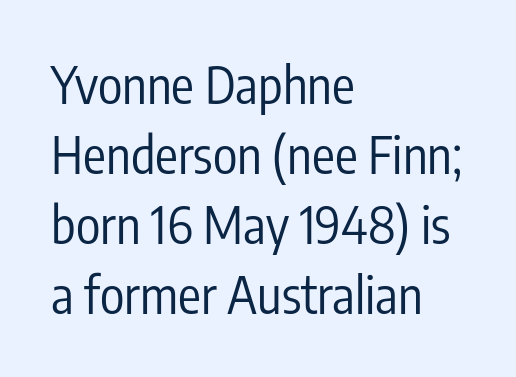
The image shows 51 px regular-weight, condensed sans-serif type, upright; set left-aligned, normal line spacing (1.37x), normal letter spacing, not underlined; low stroke contrast and a medium x-height.
